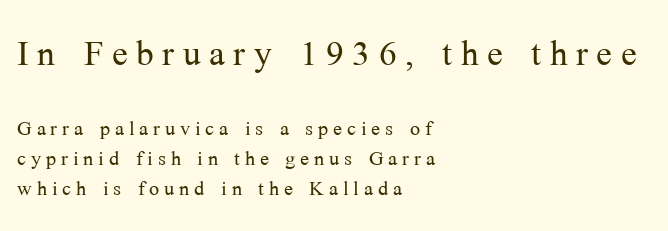
Block one is the big one; block two sits smaller underneath. The baseline area is clear. Typographically, this falls in the serif category. The rendering anchors every line to the left-hand side.
